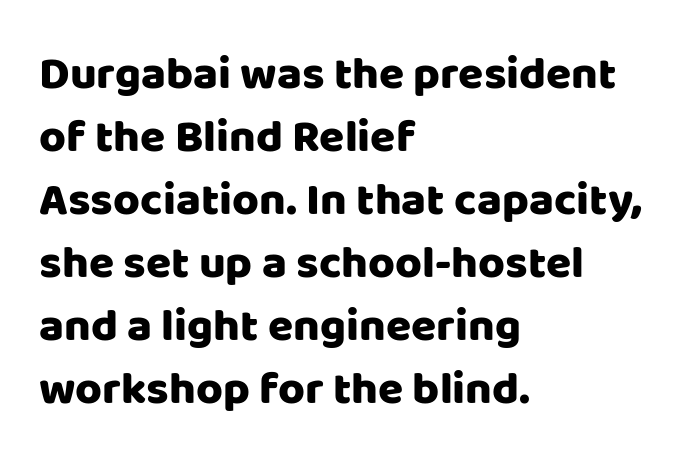
Q: Is the text italic (slanted)? A: No, it is upright.
Q: Is the typeface a serif or a sans-serif typeface? A: Sans-serif.
Q: Is the text underlined? A: No.
Q: How is the paragraph aligned? A: Left-aligned.
Q: Is the spacing between letters normal or unusually wide? A: Normal.
Q: Is the spacing between lines tight, normal or loose? A: Normal.
Q: Width (condensed, normal, or wide)? A: Normal.
Q: Stroke contrast? A: Low.
Q: x-height? A: Large.
Q: Monospaced? A: No.
